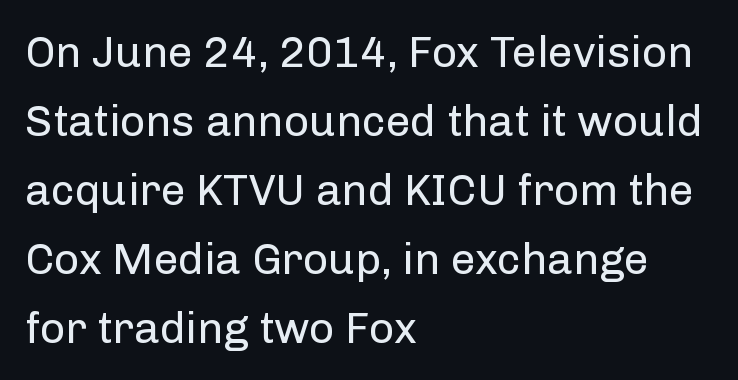
The image shows 44 px regular-weight sans-serif type, upright; set left-aligned, normal line spacing (1.57x), normal letter spacing, not underlined; low stroke contrast and a medium x-height.
